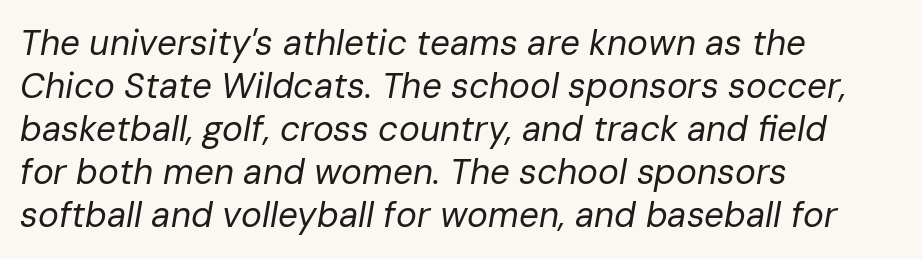
Q: Is the text bold? A: No.
Q: Is the text italic (slanted)? A: Yes, it leans right by about 10 degrees.
Q: Is the text underlined? A: No.
Q: How is the paragraph aligned? A: Left-aligned.
Q: Is the spacing between letters normal or unusually wide? A: Normal.
Q: Width (condensed, normal, or wide)? A: Normal.
Q: Stroke contrast? A: Low.
Q: x-height? A: Medium.
Q: Monospaced? A: No.
